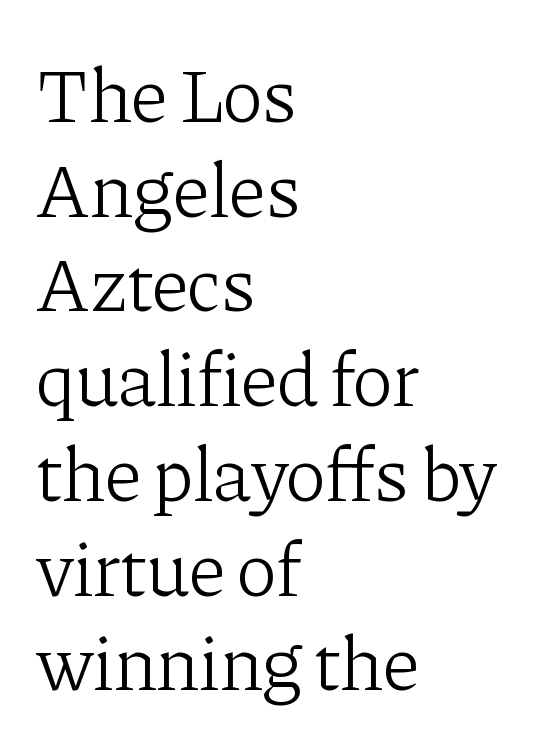
One-word summary of the alignment: left. A bare baseline throughout the passage. The weight tops out at a normal text grade. Nobody touched the tracking dial on this one.
